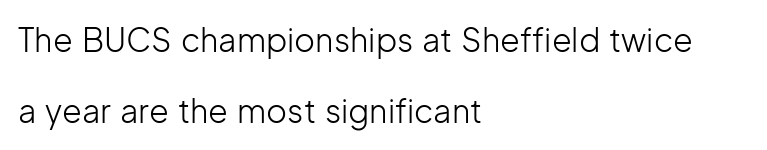
{"serif": "no", "italic": "no", "bold": "no", "weight": "light", "width": "normal", "stroke_contrast": "low", "x_height": "medium", "monospaced": "no", "underline": "no", "align": "left", "line_spacing": "loose", "line_spacing_ratio": 2.23, "letter_spacing": "normal", "letter_spacing_em": 0.0, "glyph_px": 32}
